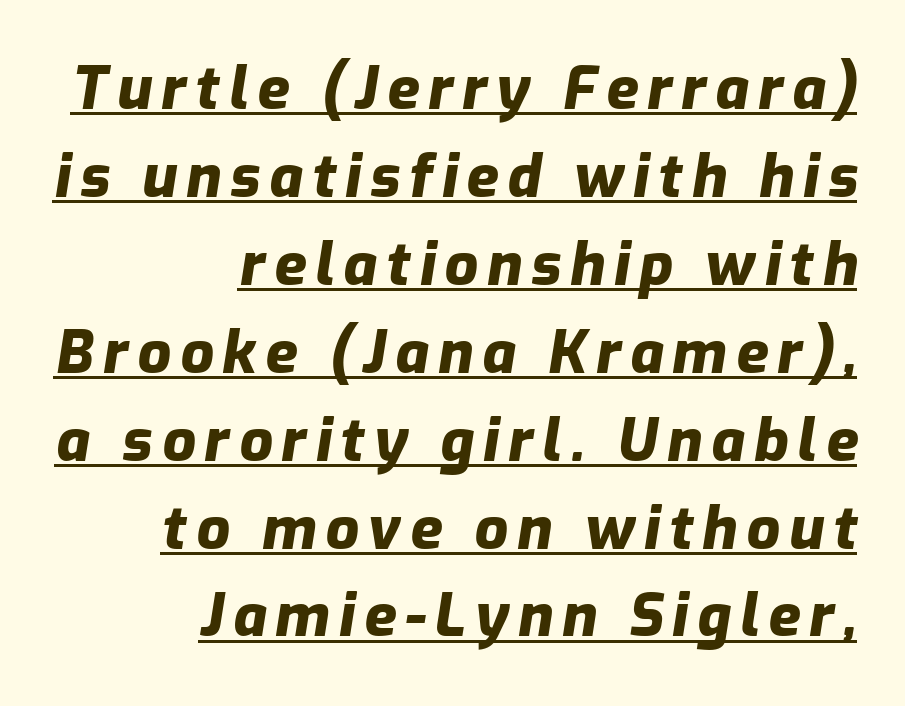
Q: Is the text bold? A: Yes.
Q: Is the text italic (slanted)? A: Yes, it leans right by about 9 degrees.
Q: Is the text underlined? A: Yes.
Q: How is the paragraph aligned? A: Right-aligned.
Q: Is the spacing between lines tight, normal or loose? A: Normal.
Q: Width (condensed, normal, or wide)? A: Normal.
Q: Stroke contrast? A: Low.
Q: x-height? A: Medium.
Q: Monospaced? A: No.
